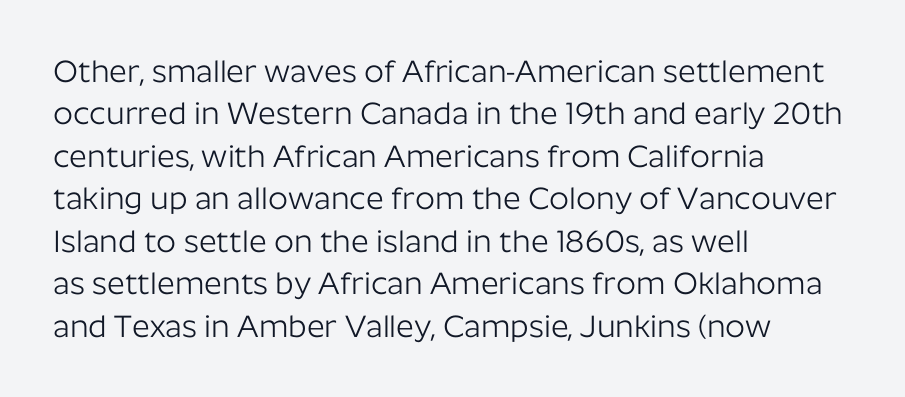
The typesetter chose a ragged-right arrangement here. The letters advance in unequal steps, a hallmark of proportional type. Posture: vertical. Descenders hang freely into open space.
